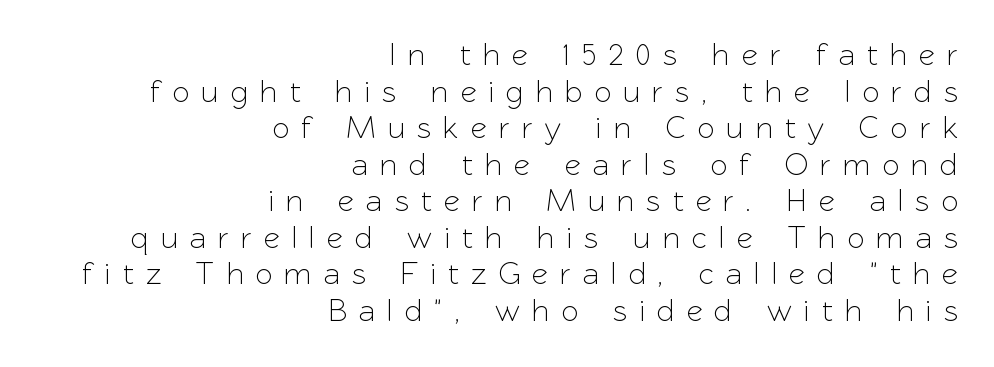
Q: Is the text italic (slanted)? A: No, it is upright.
Q: Is the typeface a serif or a sans-serif typeface? A: Sans-serif.
Q: Is the text underlined? A: No.
Q: How is the paragraph aligned? A: Right-aligned.
Q: Is the spacing between letters normal or unusually wide? A: Unusually wide.
Q: Width (condensed, normal, or wide)? A: Normal.
Q: Stroke contrast? A: Low.
Q: x-height? A: Medium.
Q: Monospaced? A: No.
